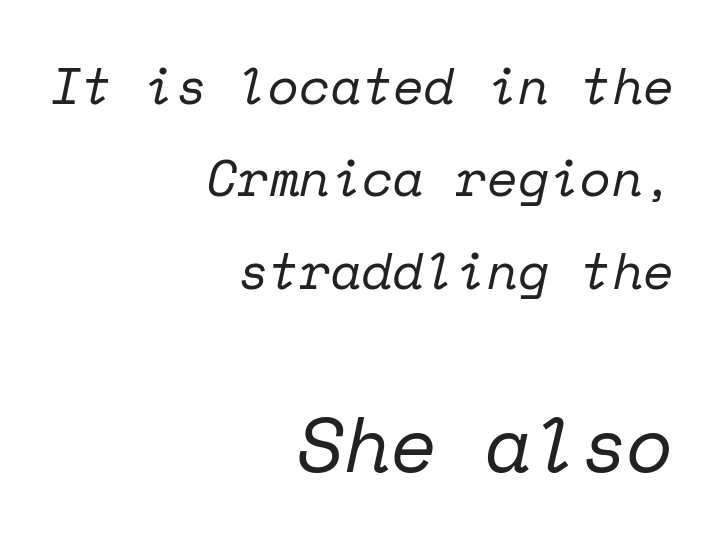
The passage shown is typed in a monospace face where columns stay perfectly aligned. Is this a sans? No — the strokes have serifs. Where is the straight margin? On the right. The weight would be labelled regular, book, light, or lighter still. Between these two stacked blocks, the lower one wins on size.
